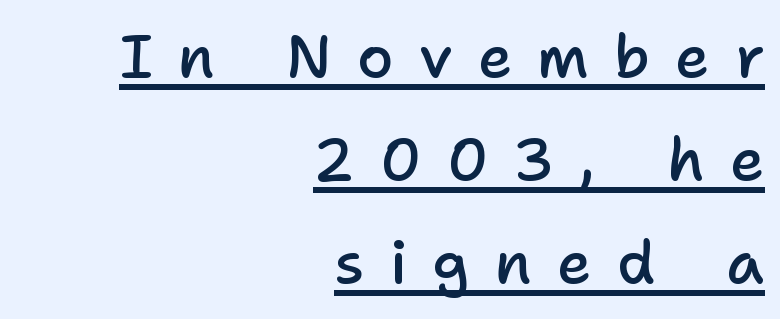
The image shows 59 px semibold sans-serif type, upright; set right-aligned, line spacing 1.75x, unusually wide letter spacing (+0.43 em), underlined; low stroke contrast and a medium x-height.
